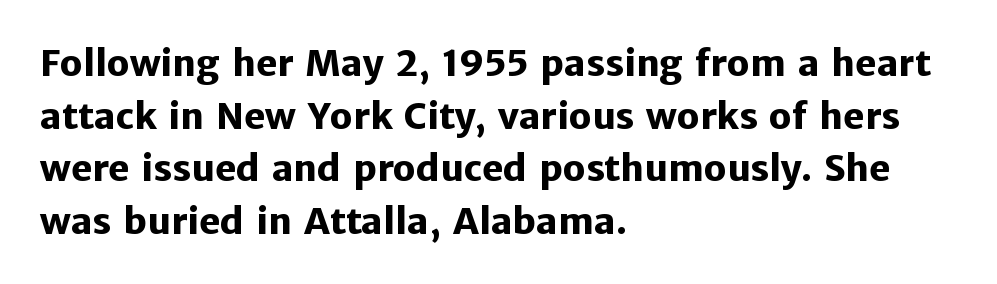
The image shows 36 px heavy sans-serif type, upright; set left-aligned, normal line spacing (1.46x), normal letter spacing, not underlined; low stroke contrast and a medium x-height.
